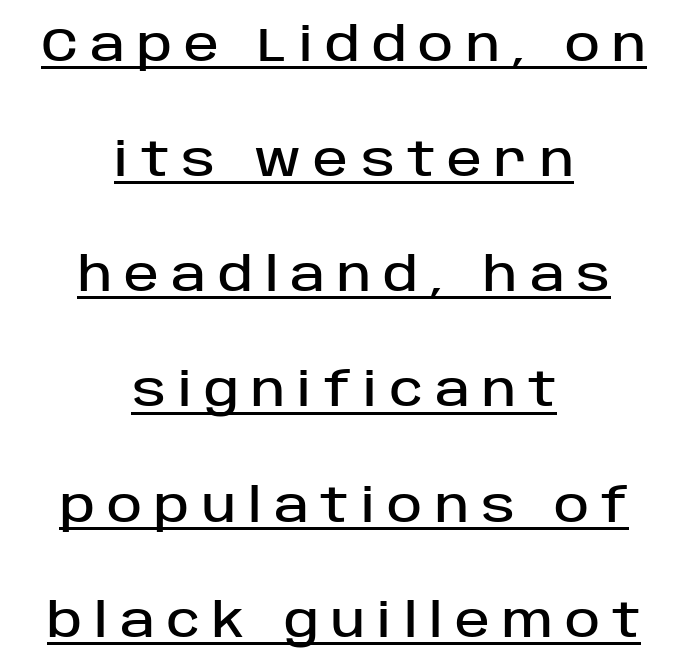
The image shows 47 px sans-serif type, upright; set centered, loose line spacing (2.45x), unusually wide letter spacing (+0.26 em), underlined; low stroke contrast and a large x-height.
